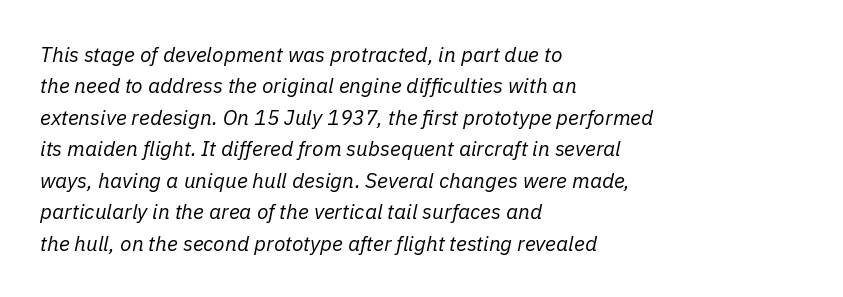
These lines are set flush left with a ragged right edge. The passage shown has conventional tracking throughout. When letters slant like this, we call the style italic. Has an underline been added? It has not. This sample keeps an unexceptional amount of space between lines.
